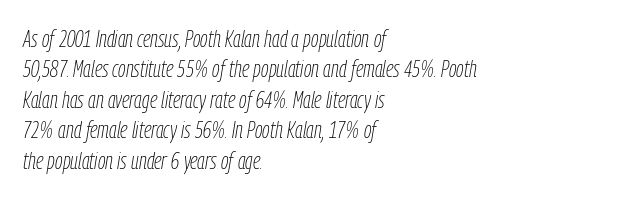
{"italic": "yes", "lean": "right", "slant_degrees": 9, "bold": "no", "underline": "no", "align": "left", "line_spacing": "normal", "line_spacing_ratio": 1.27, "letter_spacing": "normal", "letter_spacing_em": 0.0, "glyph_px": 24}
